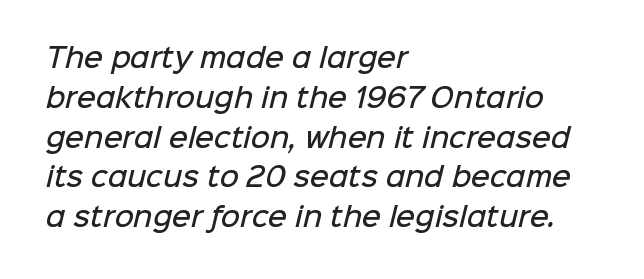
{"bold": "semi", "underline": "no", "align": "left", "line_spacing": "normal", "line_spacing_ratio": 1.53, "letter_spacing": "normal", "letter_spacing_em": 0.0, "glyph_px": 26}
